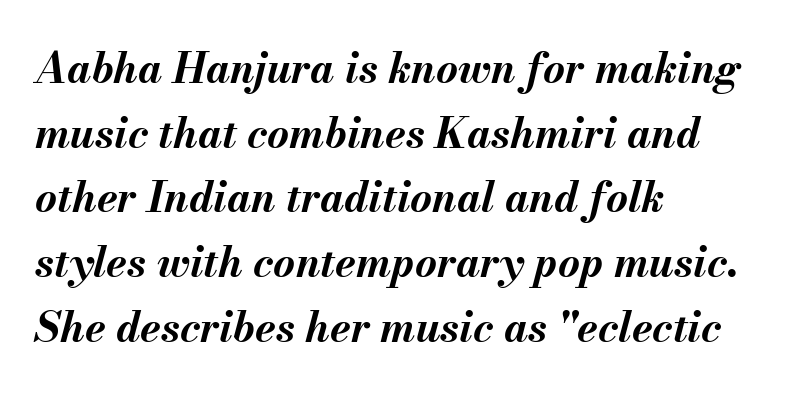
The leading is moderate, giving the passage an even texture. No word sits above an underline. Heavy-handed strokes throughout: this text is bold. There is no visible air inserted between adjacent glyphs. In terms of posture, this sample is oblique.
